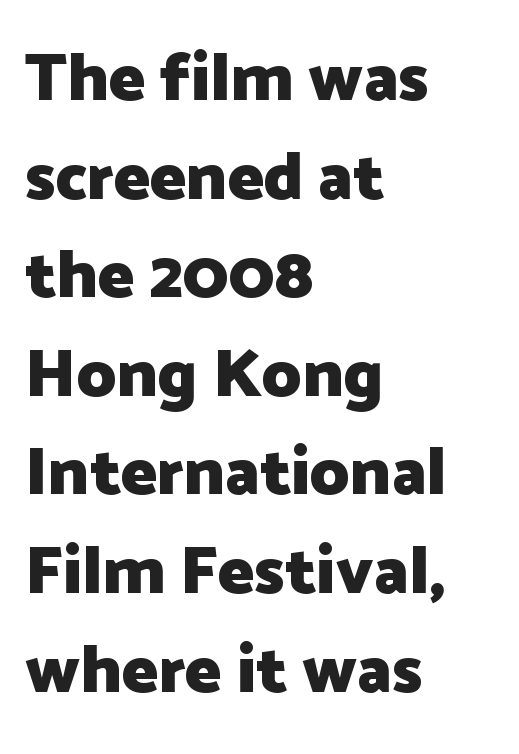
Q: Is the text bold? A: Yes.
Q: Is the text italic (slanted)? A: No, it is upright.
Q: Is the typeface a serif or a sans-serif typeface? A: Sans-serif.
Q: Is the text underlined? A: No.
Q: How is the paragraph aligned? A: Left-aligned.
Q: Is the spacing between letters normal or unusually wide? A: Normal.
Q: Is the spacing between lines tight, normal or loose? A: Normal.
Q: Width (condensed, normal, or wide)? A: Normal.
Q: Stroke contrast? A: Low.
Q: x-height? A: Medium.
Q: Monospaced? A: No.
